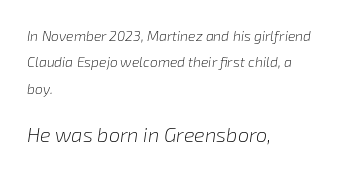
Tracking here is standard; glyphs follow each other at the usual distance. Alignment: flush left. Note: smaller setting up top, larger setting below. Check under the words: just untouched page. Stems and bowls with no extra thickness — not bold. The glyphs look as if they've been sheared to an angle.
